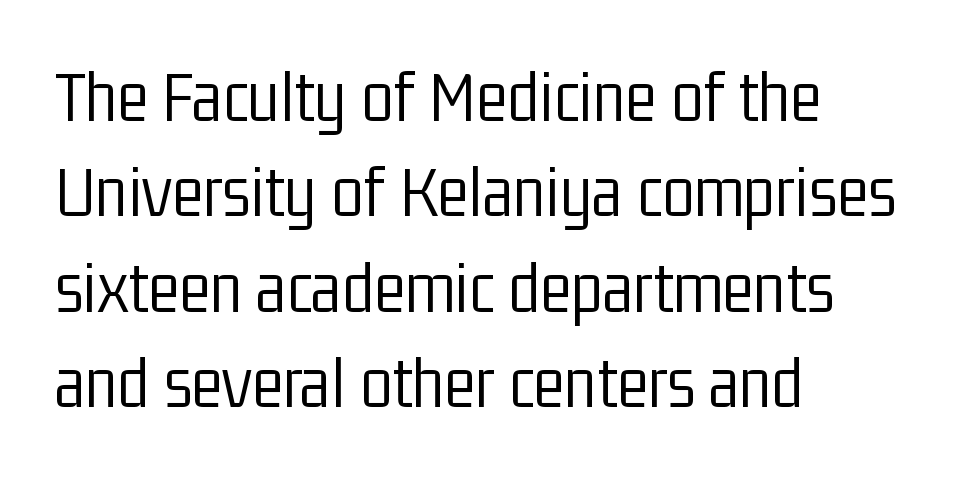
The image shows 74 px light, condensed sans-serif type, upright; set left-aligned, normal line spacing (1.29x), normal letter spacing, not underlined; low stroke contrast and a medium x-height.
